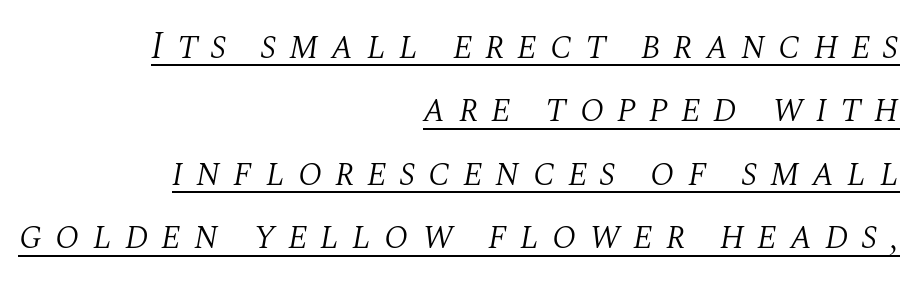
The image shows 38 px light serif type, italic (leaning right); set right-aligned, normal line spacing (1.67x), unusually wide letter spacing (+0.33 em), underlined; medium stroke contrast and a large x-height.
